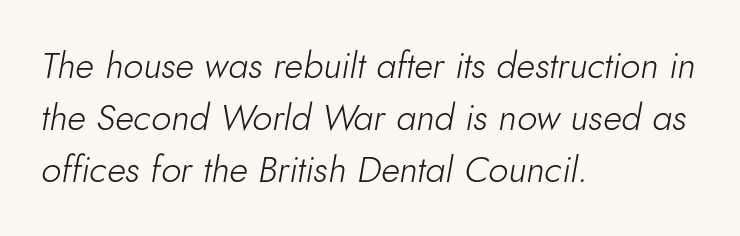
Does the lettering tilt? It does — this is italic. These lines sit exactly where default settings would place them. Descenders are the only things crossing below the line. This rendering leaves character spacing at its baseline value.
